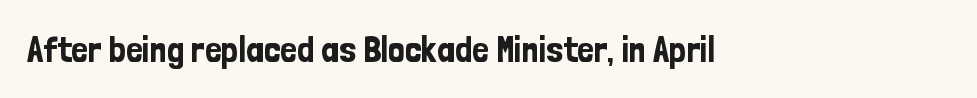
{"serif": "no", "italic": "no", "width": "condensed", "stroke_contrast": "low", "x_height": "medium", "monospaced": "no", "underline": "no", "align": "left", "letter_spacing": "normal", "letter_spacing_em": 0.0, "glyph_px": 37}
